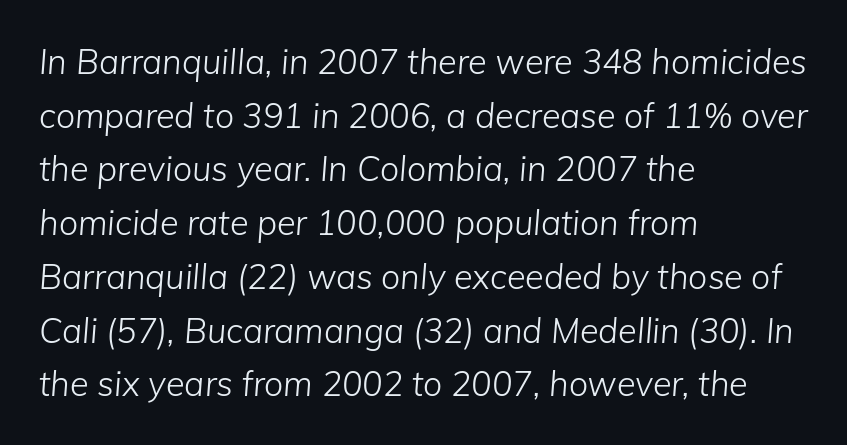
Descender tails drop into unmarked territory. This sample is left-justified, so line endings fall wherever the words run out. Looking at the ascenders, they clearly lean. The font is comparable to plain body text, perhaps lighter. Each new line begins a customary step beneath the previous one. You could call the tracking neutral — neither tight nor loose.
